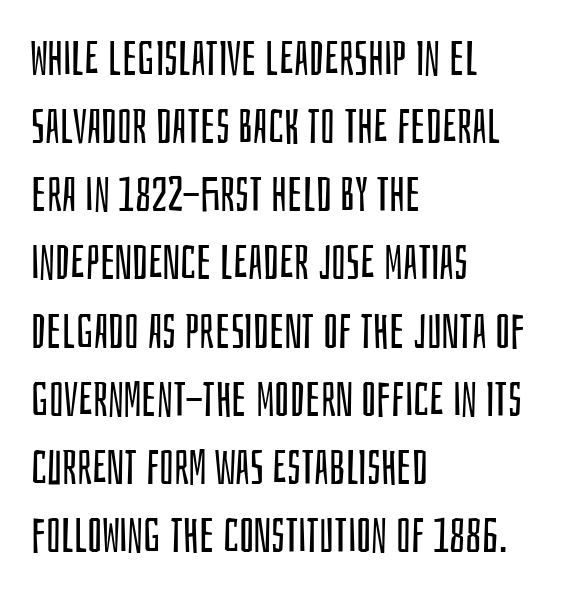
The characters display no serif detailing; their extremities are plain. No heavy texture on the line: the type isn't bold. Quick note: underline off. Think of a printed novel: that variable character pitch is what you see here. Quick note: interline space is typical. A typesetter would mark this as roman, not italic.
